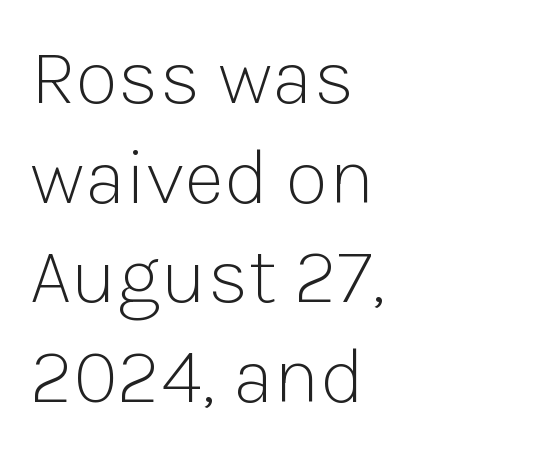
Varying glyph widths throughout — classic text-font behaviour. Students, observe: this is what conventionally led text looks like. Beneath every word, the page is bare. Nobody touched the tracking dial on this one. Posture: upright roman.
